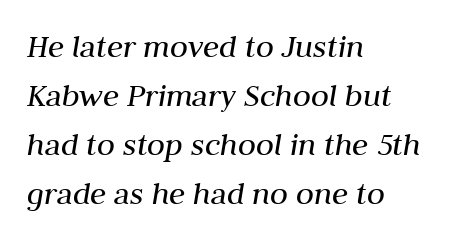
The image shows 33 px regular-weight type, italic (leaning right); set left-aligned, normal line spacing (1.48x), normal letter spacing, not underlined; medium stroke contrast and a medium x-height.
